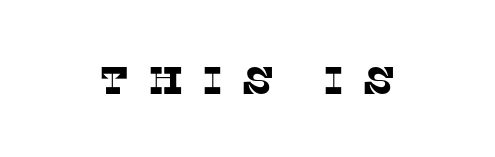
The glyphs in this specimen are seriffed. The specimen omits any rule beneath the text block's lines. The letters advance in unequal steps, a hallmark of proportional type. The rendering inserts visible extra space after every character.
